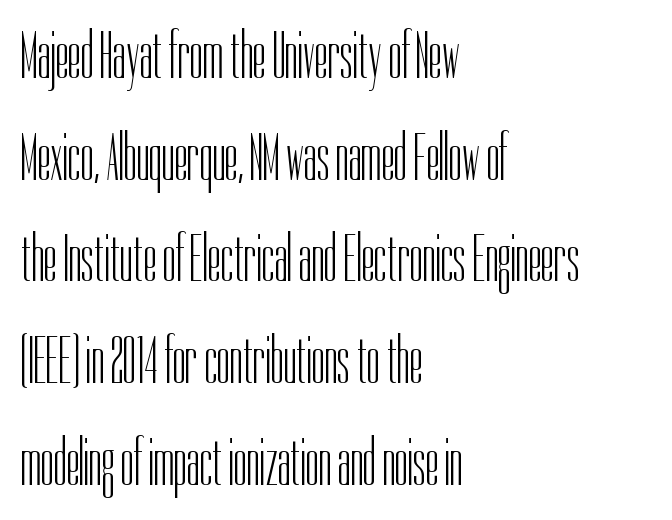
The image shows 66 px light, condensed sans-serif type, upright; set left-aligned, normal line spacing (1.54x), normal letter spacing, not underlined; low stroke contrast and a medium x-height.
